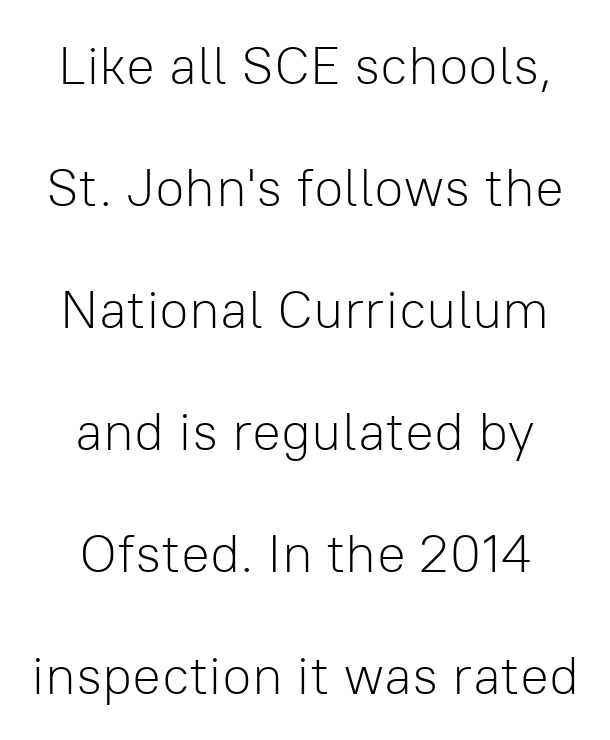
Caption: standard tracking, unaltered. The type sits square on the baseline with zero lean. These lines are rendered in a variable-pitch font. Each new line begins a long way beneath the previous one. Anything drawn beneath the words? Only blank space.
